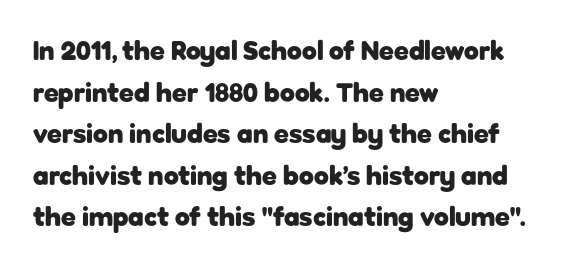
{"italic": "no", "bold": "yes", "underline": "no", "align": "left", "line_spacing": "normal", "line_spacing_ratio": 1.54, "letter_spacing": "normal", "letter_spacing_em": 0.0, "glyph_px": 27}
